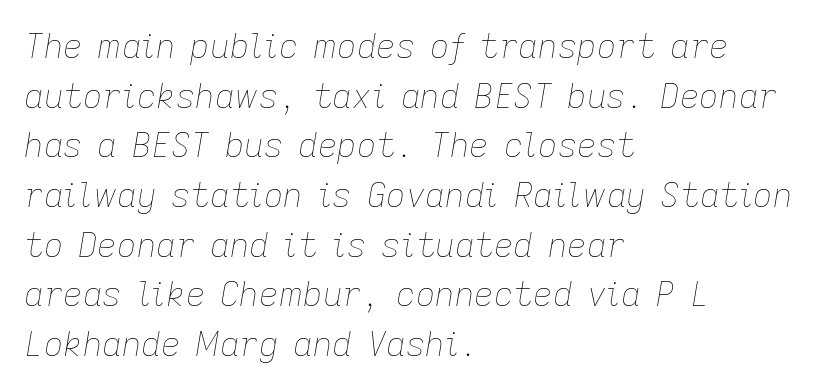
Q: Is the text bold? A: No.
Q: Is the text italic (slanted)? A: Yes, it leans right by about 9 degrees.
Q: Is the text underlined? A: No.
Q: How is the paragraph aligned? A: Left-aligned.
Q: Is the spacing between letters normal or unusually wide? A: Normal.
Q: Is the spacing between lines tight, normal or loose? A: Normal.
Q: Width (condensed, normal, or wide)? A: Normal.
Q: Stroke contrast? A: Low.
Q: x-height? A: Medium.
Q: Monospaced? A: No.
